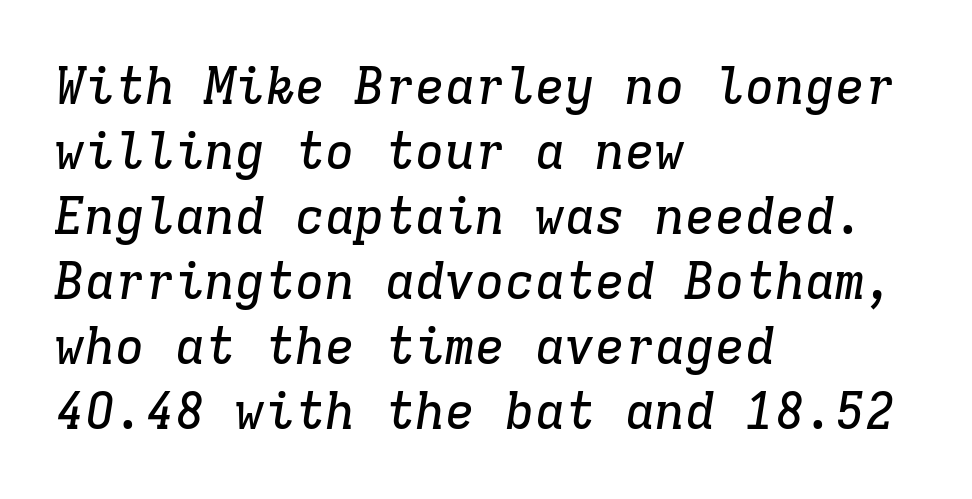
{"serif": "yes", "italic": "yes", "lean": "right", "slant_degrees": 9, "width": "normal", "stroke_contrast": "low", "x_height": "medium", "monospaced": "yes", "underline": "no", "align": "left", "line_spacing": "normal", "line_spacing_ratio": 1.3, "letter_spacing": "normal", "letter_spacing_em": 0.0, "glyph_px": 50}
